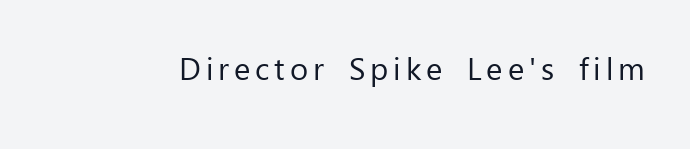
{"serif": "no", "italic": "no", "bold": "no", "weight": "regular", "width": "normal", "stroke_contrast": "low", "x_height": "medium", "monospaced": "no", "underline": "no", "glyph_px": 31}
